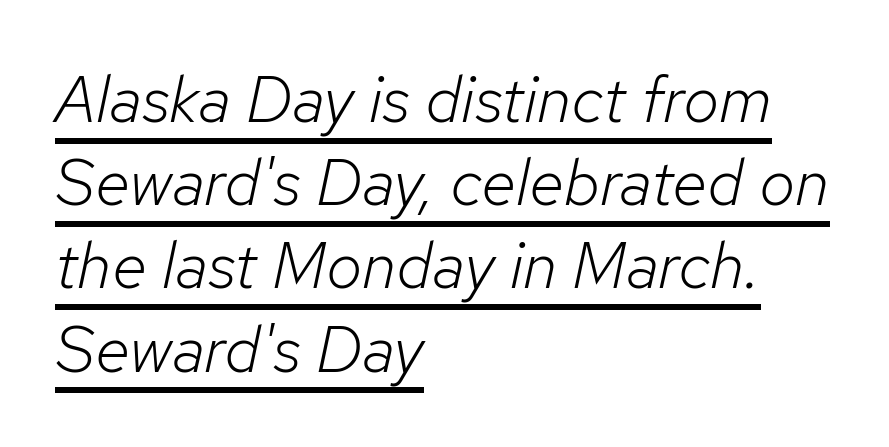
Caption: face not bold, strokes unweighted. Emphasis is given by a line drawn under the lettering. The paragraph has a hard left edge and a soft right edge. The specimen reads as italic at a glance.
